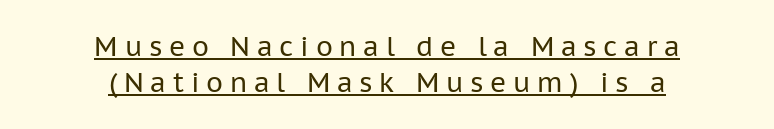
The image shows 27 px text type, upright; set centered, normal line spacing (1.34x), unusually wide letter spacing (+0.25 em), underlined.
